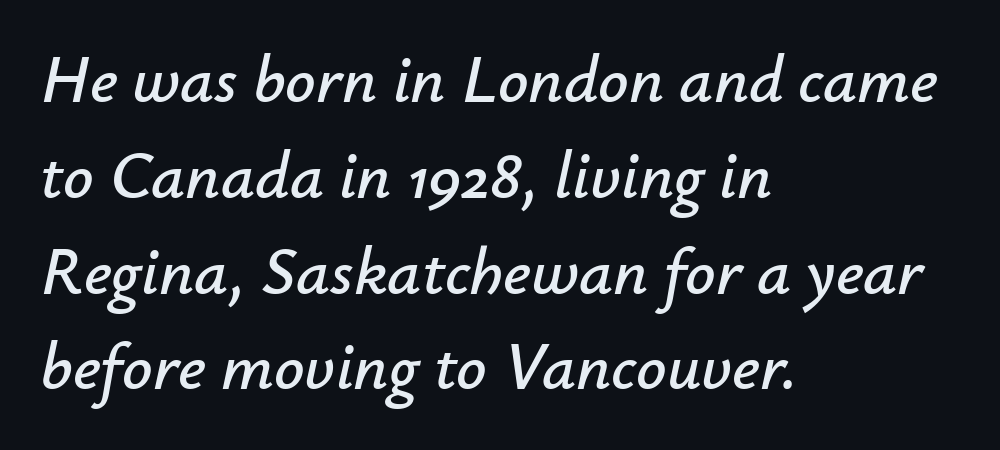
Italic: yes, the glyphs are oblique. The letters sit at their default tracking, neither squeezed nor spread. Check under the words: just untouched page. Is there much room between lines? A standard amount, neither cramped nor airy. A typesetter would call this proportional, since set widths differ per character. Short and long lines alike share a common starting point at left.
